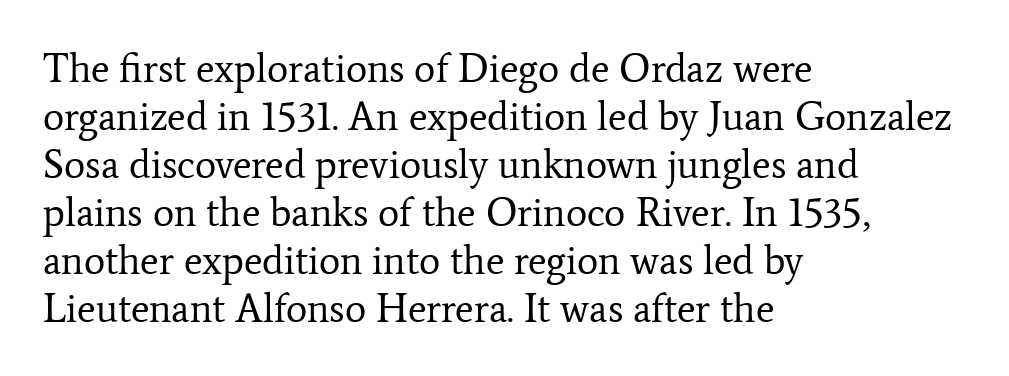
Q: Is the text bold? A: No.
Q: Is the text italic (slanted)? A: No, it is upright.
Q: Is the typeface a serif or a sans-serif typeface? A: Serif.
Q: Is the text underlined? A: No.
Q: How is the paragraph aligned? A: Left-aligned.
Q: Is the spacing between letters normal or unusually wide? A: Normal.
Q: Width (condensed, normal, or wide)? A: Normal.
Q: Stroke contrast? A: Low.
Q: x-height? A: Medium.
Q: Monospaced? A: No.
